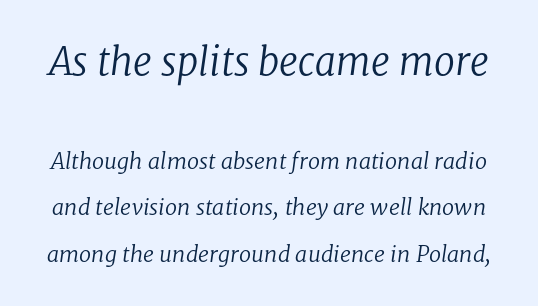
{"serif": "yes", "italic": "yes", "lean": "right", "slant_degrees": 8, "bold": "no", "weight": "regular", "width": "normal", "stroke_contrast": "low", "x_height": "medium", "monospaced": "no", "underline": "no", "line_spacing": "loose", "line_spacing_ratio": 2.1, "letter_spacing": "normal", "letter_spacing_em": 0.0, "larger_block": "first", "size_ratio": 1.73, "glyph_px": 38}
